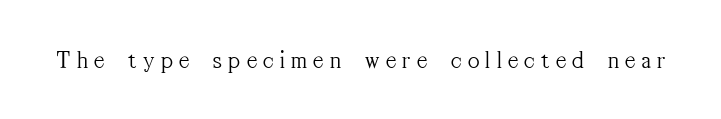
{"italic": "no", "bold": "no", "underline": "no", "letter_spacing": "wide", "letter_spacing_em": 0.26, "glyph_px": 25}
